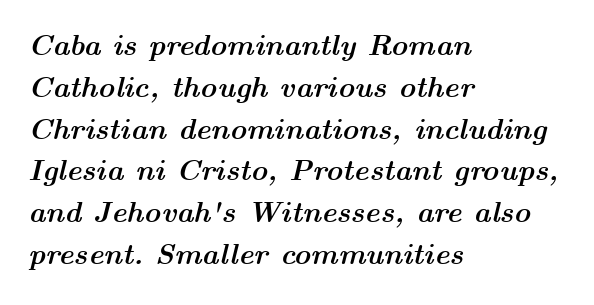
Q: Is the text bold? A: Yes.
Q: Is the text italic (slanted)? A: Yes, it leans right by about 14 degrees.
Q: Is the text underlined? A: No.
Q: How is the paragraph aligned? A: Left-aligned.
Q: Is the spacing between letters normal or unusually wide? A: Normal.
Q: Is the spacing between lines tight, normal or loose? A: Normal.
Q: Width (condensed, normal, or wide)? A: Wide.
Q: Stroke contrast? A: Medium.
Q: x-height? A: Medium.
Q: Monospaced? A: No.
